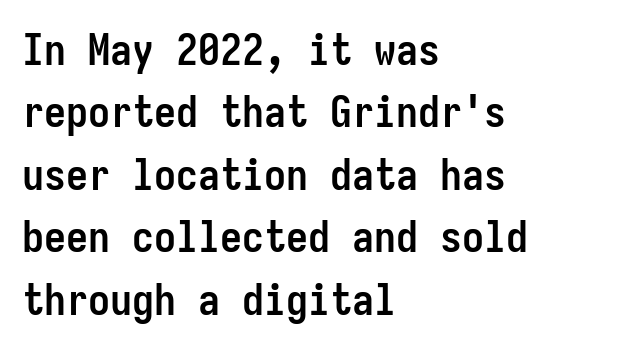
The image shows 44 px semibold, condensed sans-serif type, upright, monospaced; set left-aligned, normal line spacing (1.42x), normal letter spacing, not underlined; low stroke contrast and a medium x-height.
